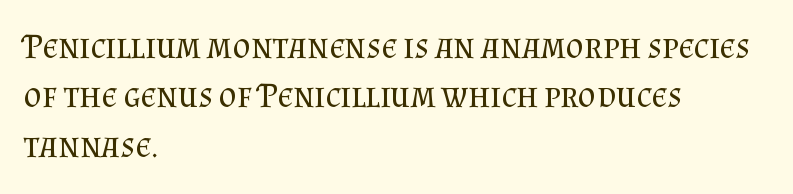
{"serif": "yes", "italic": "no", "bold": "no", "weight": "regular", "width": "normal", "stroke_contrast": "medium", "x_height": "small", "monospaced": "no", "underline": "no", "align": "left", "line_spacing": "normal", "line_spacing_ratio": 1.41, "letter_spacing": "normal", "letter_spacing_em": 0.0, "glyph_px": 35}
